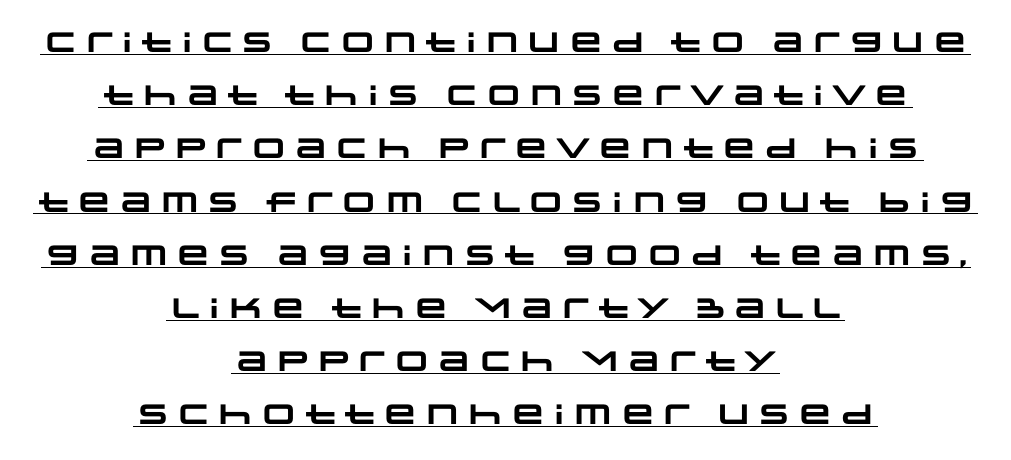
The image shows 28 px heavy, wide sans-serif type; set centered, loose line spacing (1.9x), normal letter spacing, underlined; low stroke contrast and a large x-height.
